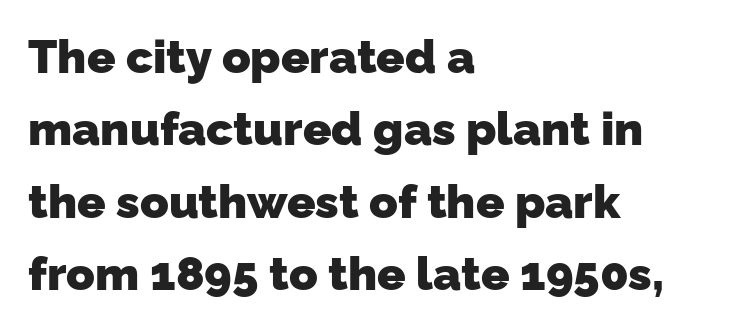
{"serif": "no", "bold": "yes", "weight": "heavy", "width": "normal", "stroke_contrast": "low", "x_height": "medium", "monospaced": "no", "underline": "no", "align": "left", "line_spacing": "normal", "line_spacing_ratio": 1.54, "letter_spacing": "normal", "letter_spacing_em": 0.0, "glyph_px": 47}
